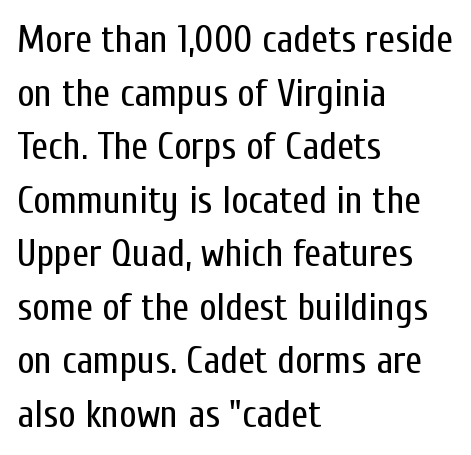
{"serif": "no", "italic": "no", "bold": "no", "weight": "regular", "width": "condensed", "stroke_contrast": "low", "x_height": "medium", "monospaced": "no", "underline": "no", "align": "left", "line_spacing": "normal", "line_spacing_ratio": 1.41, "letter_spacing": "normal", "letter_spacing_em": 0.0, "glyph_px": 38}
